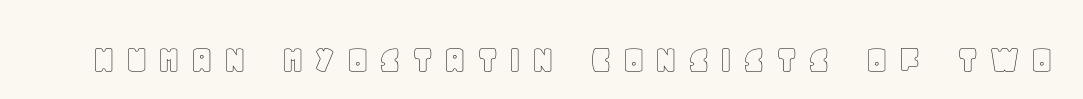
Q: Is the text italic (slanted)? A: No, it is upright.
Q: Is the text underlined? A: No.
Q: Is the spacing between letters normal or unusually wide? A: Unusually wide.
Q: Width (condensed, normal, or wide)? A: Normal.
Q: x-height? A: Large.
Q: Monospaced? A: No.
